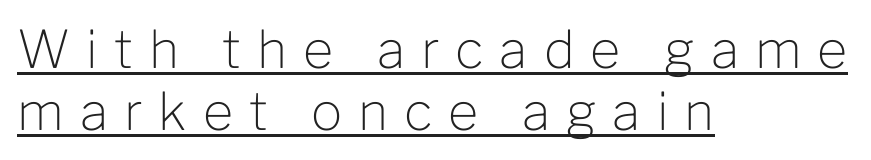
The image shows 52 px light sans-serif type, upright; set left-aligned, line spacing 1.19x, unusually wide letter spacing (+0.31 em), underlined; low stroke contrast and a medium x-height.
